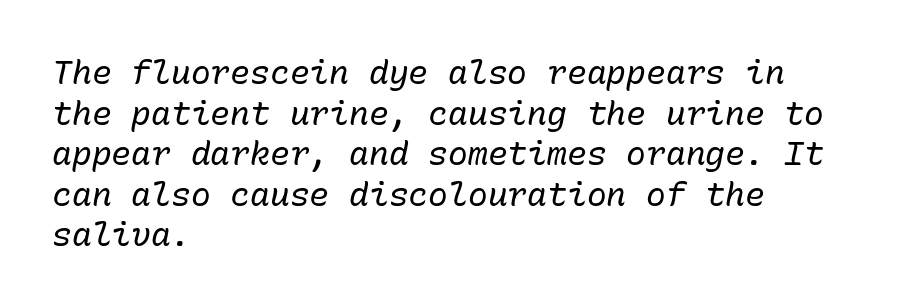
{"italic": "yes", "lean": "right", "slant_degrees": 10, "bold": "no", "weight": "regular", "width": "normal", "stroke_contrast": "low", "x_height": "medium", "monospaced": "yes", "underline": "no", "align": "left", "line_spacing_ratio": 1.23, "letter_spacing": "normal", "letter_spacing_em": 0.0, "glyph_px": 33}
